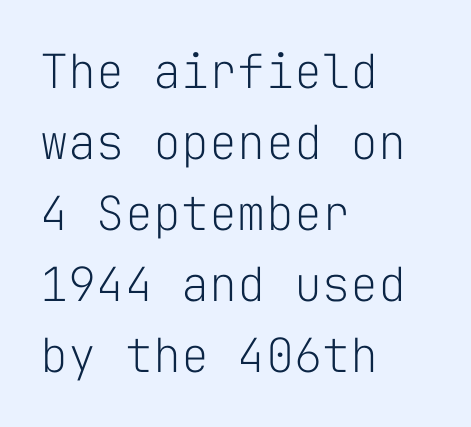
{"serif": "no", "italic": "no", "bold": "no", "weight": "light", "width": "normal", "stroke_contrast": "low", "x_height": "medium", "monospaced": "yes", "underline": "no", "align": "left", "line_spacing": "normal", "line_spacing_ratio": 1.51, "letter_spacing": "normal", "letter_spacing_em": 0.0, "glyph_px": 47}
